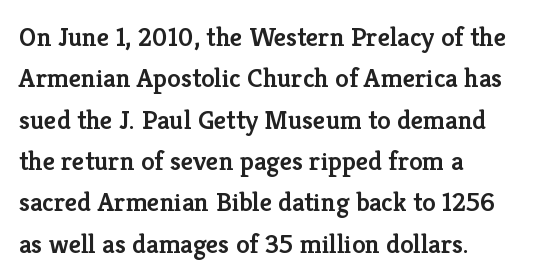
Q: Is the text bold? A: Semi-bold.
Q: Is the text italic (slanted)? A: No, it is upright.
Q: Is the text underlined? A: No.
Q: How is the paragraph aligned? A: Left-aligned.
Q: Is the spacing between letters normal or unusually wide? A: Normal.
Q: Is the spacing between lines tight, normal or loose? A: Normal.
